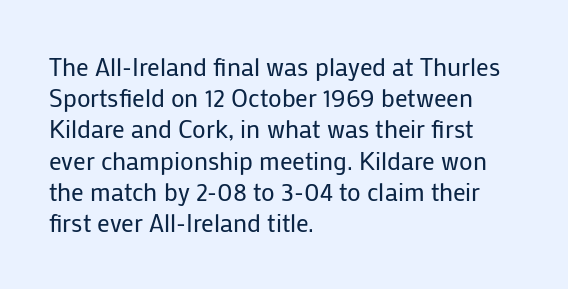
{"italic": "no", "bold": "no", "underline": "no", "align": "left", "line_spacing": "normal", "line_spacing_ratio": 1.25, "letter_spacing": "normal", "letter_spacing_em": 0.0, "glyph_px": 25}
